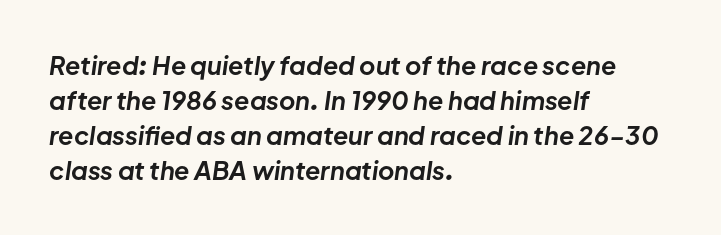
The image shows 25 px bold type, italic (leaning right); set left-aligned, normal line spacing (1.4x), normal letter spacing, not underlined.
